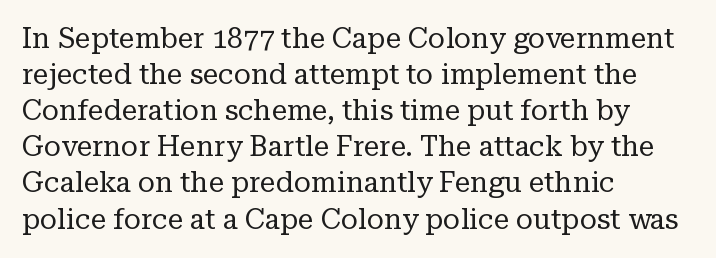
The image shows 28 px regular-weight serif type, upright; set left-aligned, normal line spacing (1.29x), normal letter spacing, not underlined; low stroke contrast and a medium x-height.
